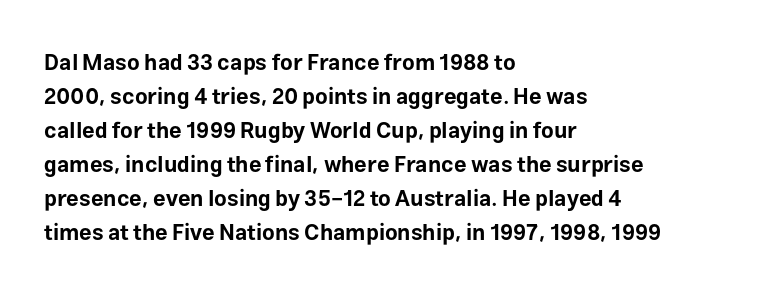
Q: Is the text bold? A: Yes.
Q: Is the text italic (slanted)? A: No, it is upright.
Q: Is the text underlined? A: No.
Q: How is the paragraph aligned? A: Left-aligned.
Q: Is the spacing between letters normal or unusually wide? A: Normal.
Q: Is the spacing between lines tight, normal or loose? A: Normal.
